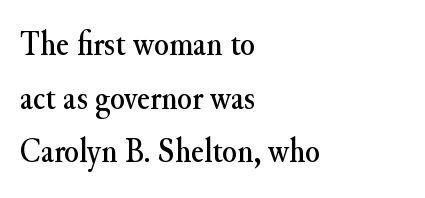
{"serif": "yes", "italic": "no", "width": "normal", "stroke_contrast": "medium", "x_height": "small", "monospaced": "no", "underline": "no", "align": "left", "line_spacing": "normal", "line_spacing_ratio": 1.58, "letter_spacing": "normal", "letter_spacing_em": 0.0, "glyph_px": 34}
